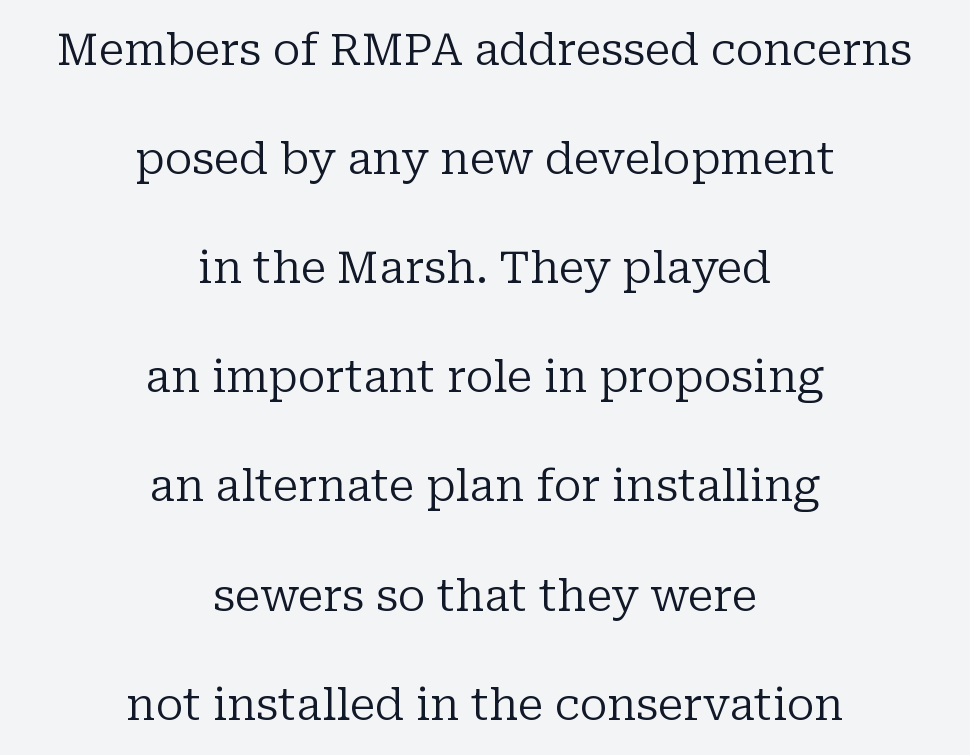
Q: Is the text bold? A: No.
Q: Is the text italic (slanted)? A: No, it is upright.
Q: Is the typeface a serif or a sans-serif typeface? A: Serif.
Q: Is the text underlined? A: No.
Q: How is the paragraph aligned? A: Centered.
Q: Is the spacing between letters normal or unusually wide? A: Normal.
Q: Is the spacing between lines tight, normal or loose? A: Loose.
Q: Width (condensed, normal, or wide)? A: Normal.
Q: Stroke contrast? A: Low.
Q: x-height? A: Medium.
Q: Monospaced? A: No.
